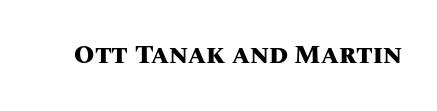
{"italic": "no", "bold": "yes", "underline": "no", "letter_spacing": "normal", "letter_spacing_em": 0.0, "glyph_px": 26}
